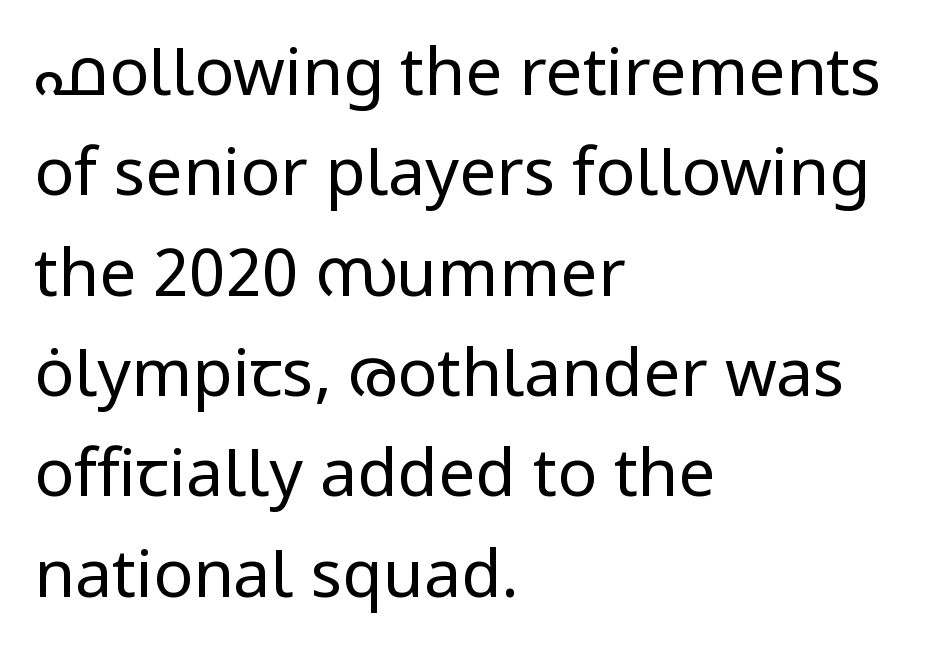
{"serif": "no", "italic": "no", "bold": "no", "weight": "regular", "width": "normal", "stroke_contrast": "low", "x_height": "medium", "monospaced": "no", "underline": "no", "align": "left", "line_spacing": "normal", "line_spacing_ratio": 1.52, "letter_spacing": "normal", "letter_spacing_em": 0.0, "glyph_px": 66}
